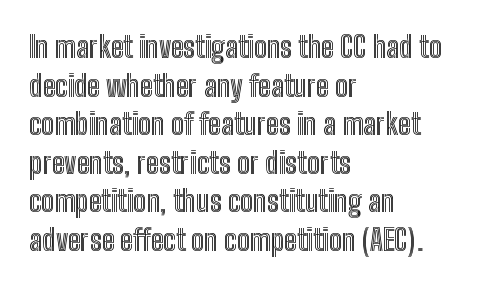
{"italic": "no", "width": "condensed", "x_height": "medium", "monospaced": "no", "underline": "no", "align": "left", "line_spacing": "normal", "line_spacing_ratio": 1.33, "letter_spacing": "normal", "letter_spacing_em": 0.0, "glyph_px": 29}
